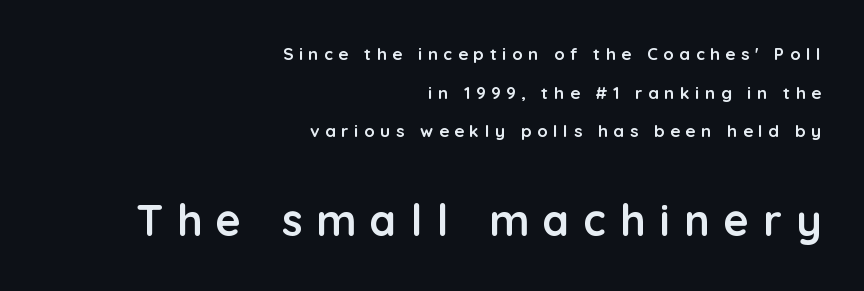
The image shows 43 px semibold sans-serif type, upright; set right-aligned, loose line spacing (2.27x), unusually wide letter spacing (+0.33 em), not underlined; the second (bottom) block is 2.53x larger; low stroke contrast and a medium x-height.
